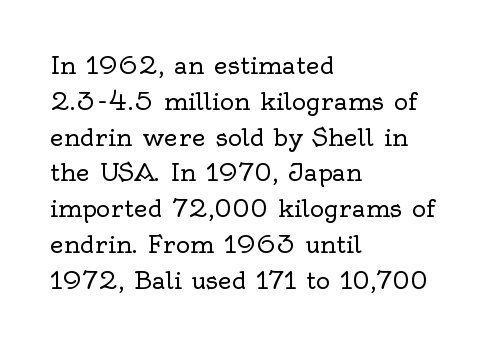
The setting favours the left margin, as ordinary paragraphs usually do. Upright lettering throughout. Letter spacing: default. No chunkiness to these letters — they're not bold.
